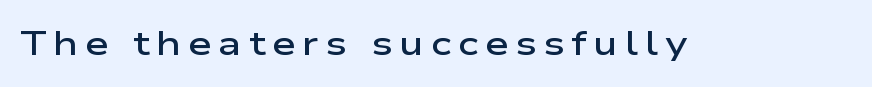
Q: Is the text bold? A: Semi-bold.
Q: Is the text italic (slanted)? A: No, it is upright.
Q: Is the typeface a serif or a sans-serif typeface? A: Sans-serif.
Q: Is the text underlined? A: No.
Q: Is the spacing between letters normal or unusually wide? A: Unusually wide.
Q: Width (condensed, normal, or wide)? A: Wide.
Q: Stroke contrast? A: Low.
Q: x-height? A: Medium.
Q: Monospaced? A: No.
